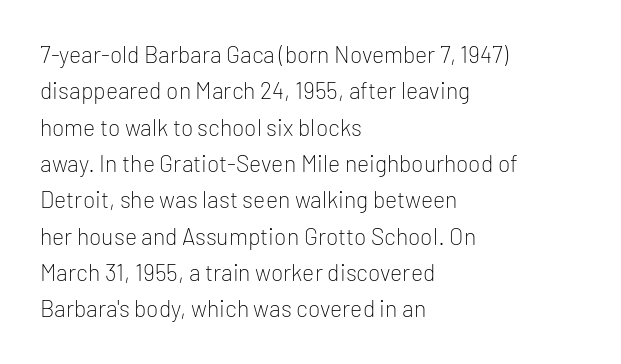
The image shows 23 px text type, upright; set left-aligned, normal line spacing (1.58x), normal letter spacing, not underlined.
